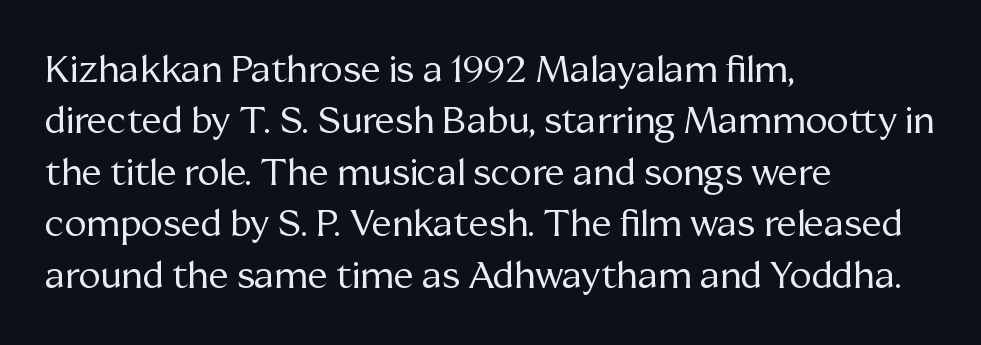
{"serif": "yes", "italic": "no", "bold": "no", "weight": "regular", "width": "normal", "stroke_contrast": "medium", "x_height": "medium", "monospaced": "no", "underline": "no", "align": "left", "line_spacing": "normal", "line_spacing_ratio": 1.39, "letter_spacing": "normal", "letter_spacing_em": 0.0, "glyph_px": 37}
